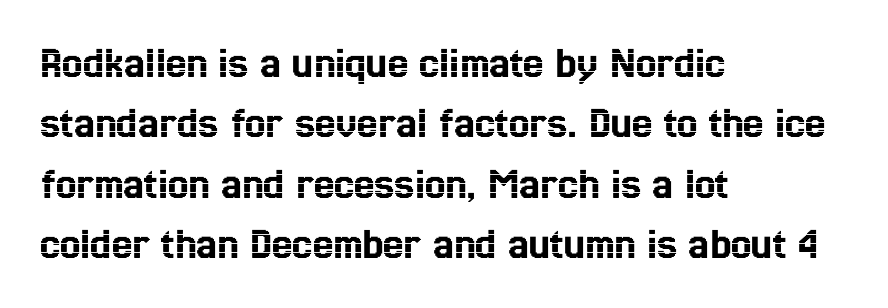
{"italic": "no", "width": "condensed", "x_height": "medium", "monospaced": "no", "underline": "no", "align": "left", "line_spacing": "normal", "line_spacing_ratio": 1.31, "letter_spacing": "normal", "letter_spacing_em": 0.0, "glyph_px": 46}
